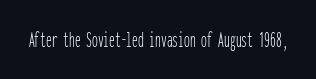
{"italic": "no", "bold": "no", "underline": "no", "letter_spacing": "normal", "letter_spacing_em": 0.0, "glyph_px": 23}
